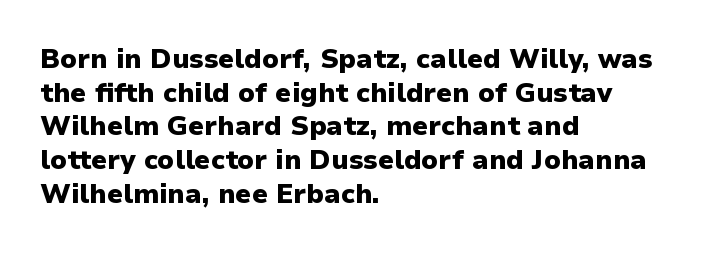
Q: Is the text bold? A: Yes.
Q: Is the text italic (slanted)? A: No, it is upright.
Q: Is the text underlined? A: No.
Q: How is the paragraph aligned? A: Left-aligned.
Q: Is the spacing between letters normal or unusually wide? A: Normal.
Q: Is the spacing between lines tight, normal or loose? A: Normal.
